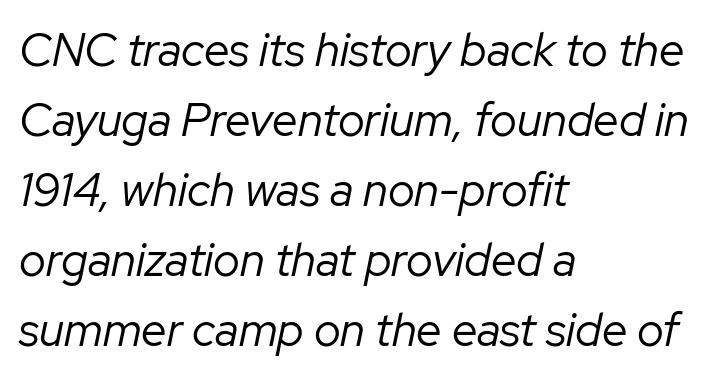
Q: Is the text bold? A: No.
Q: Is the text italic (slanted)? A: Yes, it leans right by about 12 degrees.
Q: Is the text underlined? A: No.
Q: How is the paragraph aligned? A: Left-aligned.
Q: Is the spacing between letters normal or unusually wide? A: Normal.
Q: Is the spacing between lines tight, normal or loose? A: Normal.
Q: Width (condensed, normal, or wide)? A: Normal.
Q: Stroke contrast? A: Low.
Q: x-height? A: Medium.
Q: Monospaced? A: No.
